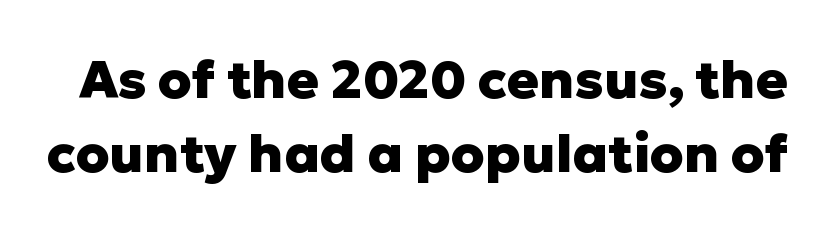
The image shows 53 px heavy sans-serif type, upright; set normal line spacing (1.4x), normal letter spacing, not underlined; low stroke contrast and a medium x-height.
